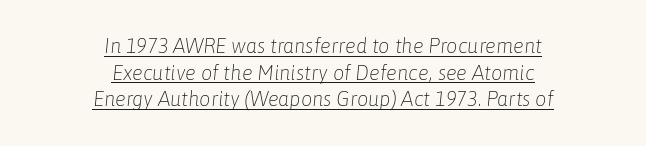
Q: Is the text bold? A: No.
Q: Is the text italic (slanted)? A: Yes, it leans right by about 6 degrees.
Q: Is the text underlined? A: Yes.
Q: How is the paragraph aligned? A: Centered.
Q: Is the spacing between letters normal or unusually wide? A: Normal.
Q: Is the spacing between lines tight, normal or loose? A: Normal.
